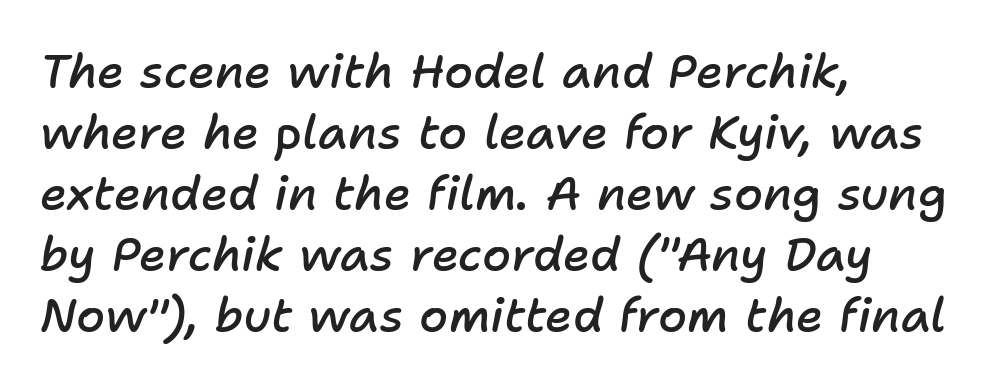
The image shows 47 px semibold type, italic (leaning right); set left-aligned, normal line spacing (1.3x), normal letter spacing, not underlined; low stroke contrast and a medium x-height.
